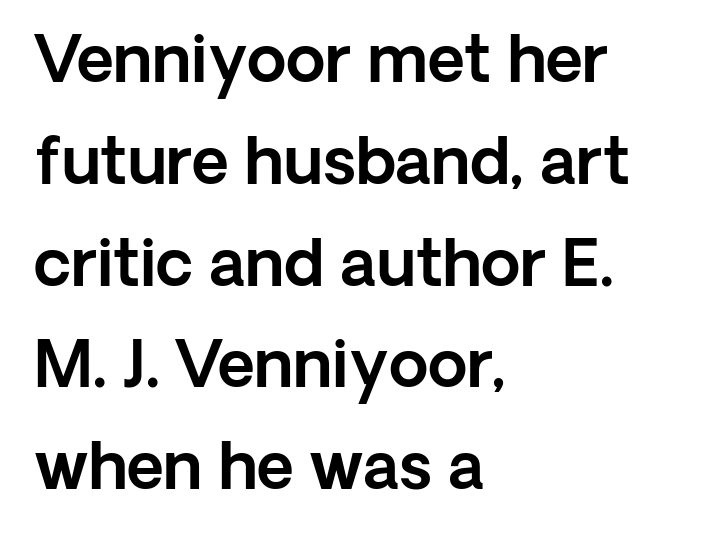
The image shows 64 px sans-serif type, upright; set left-aligned, normal line spacing (1.59x), normal letter spacing, not underlined; a medium x-height.
